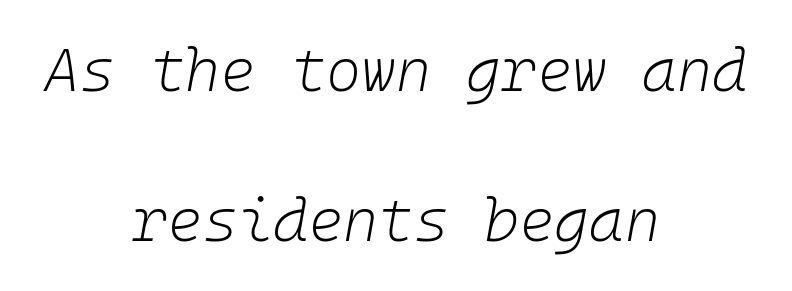
The paragraph has two soft edges and a firm central axis. Line spacing here is loose. Default kerning and tracking; the words read as compact shapes. The zone under the glyphs is completely vacant. Emphasis-style slanted type is in use. Heft: none added — not bold.
